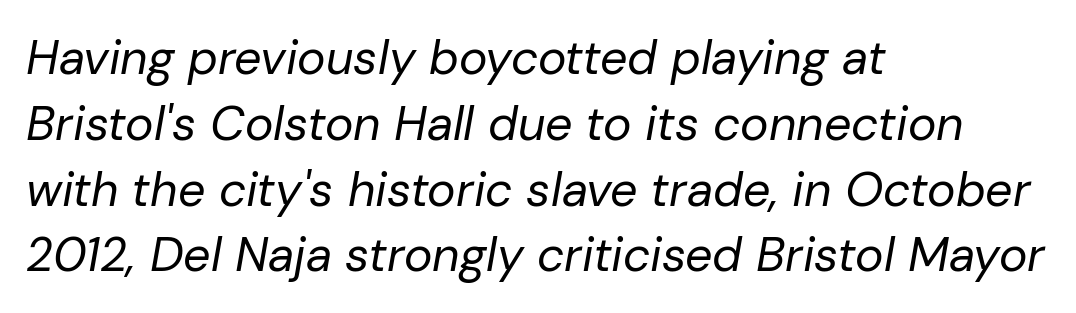
{"italic": "yes", "lean": "right", "slant_degrees": 10, "bold": "no", "weight": "regular", "width": "normal", "stroke_contrast": "low", "x_height": "medium", "monospaced": "no", "underline": "no", "align": "left", "line_spacing": "normal", "line_spacing_ratio": 1.37, "letter_spacing": "normal", "letter_spacing_em": 0.0, "glyph_px": 48}
